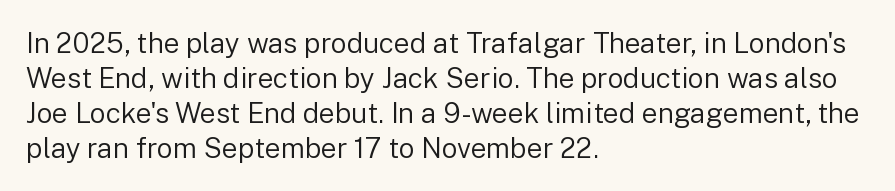
Q: Is the text bold? A: No.
Q: Is the text italic (slanted)? A: No, it is upright.
Q: Is the typeface a serif or a sans-serif typeface? A: Sans-serif.
Q: Is the text underlined? A: No.
Q: How is the paragraph aligned? A: Left-aligned.
Q: Is the spacing between letters normal or unusually wide? A: Normal.
Q: Is the spacing between lines tight, normal or loose? A: Normal.
Q: Width (condensed, normal, or wide)? A: Normal.
Q: Stroke contrast? A: Low.
Q: x-height? A: Medium.
Q: Monospaced? A: No.
